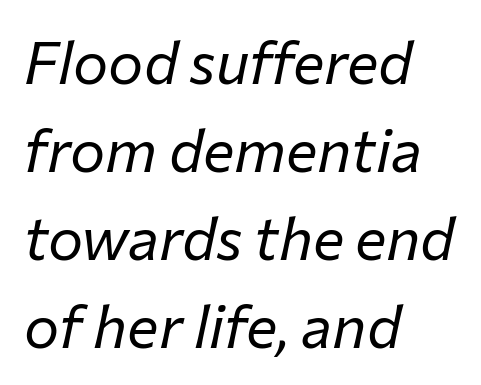
The image shows 59 px regular-weight type, italic (leaning right); set left-aligned, normal line spacing (1.49x), normal letter spacing, not underlined; low stroke contrast and a medium x-height.
